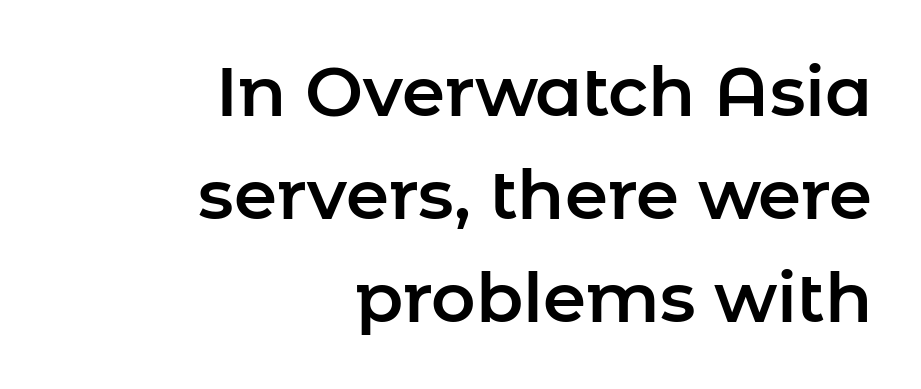
{"serif": "no", "italic": "no", "width": "normal", "stroke_contrast": "low", "x_height": "medium", "monospaced": "no", "underline": "no", "align": "right", "line_spacing": "normal", "line_spacing_ratio": 1.49, "letter_spacing": "normal", "letter_spacing_em": 0.0, "glyph_px": 69}
